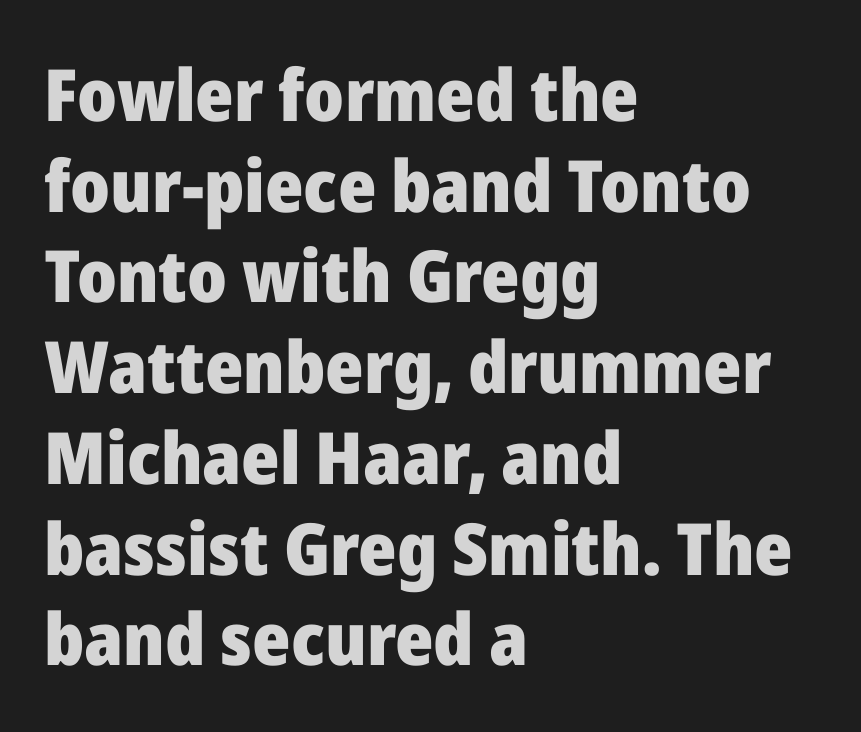
The image shows 72 px heavy sans-serif type, upright; set left-aligned, normal line spacing (1.26x), normal letter spacing, not underlined; low stroke contrast and a medium x-height.
